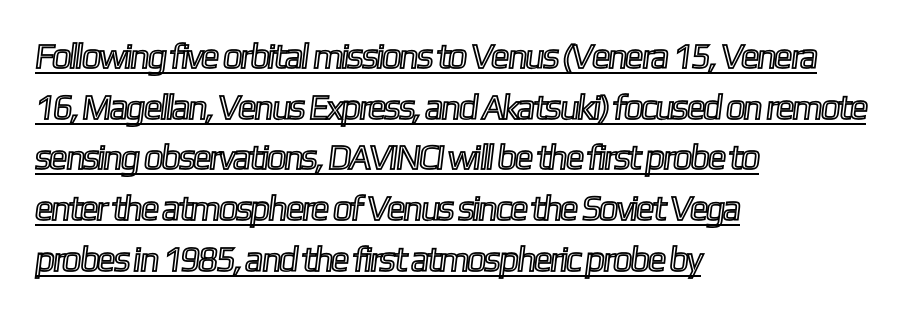
The rendering uses natural spacing where letterforms have individual widths. Quick note: interline space is typical. The passage is arranged the way most books set body copy — flush left. Inter-character spacing is left at the font's built-in metrics.
